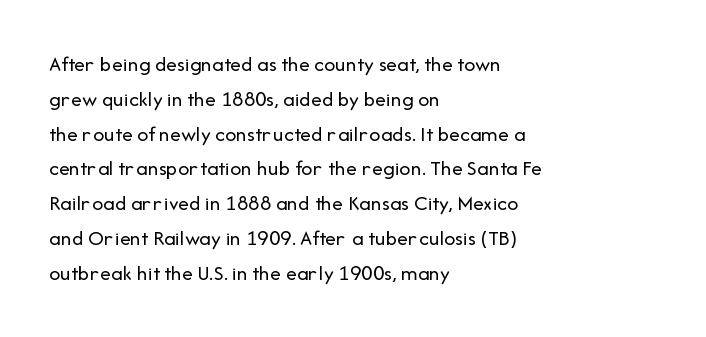
Q: Is the text bold? A: No.
Q: Is the text italic (slanted)? A: No, it is upright.
Q: Is the text underlined? A: No.
Q: How is the paragraph aligned? A: Left-aligned.
Q: Is the spacing between letters normal or unusually wide? A: Normal.
Q: Is the spacing between lines tight, normal or loose? A: Normal.
